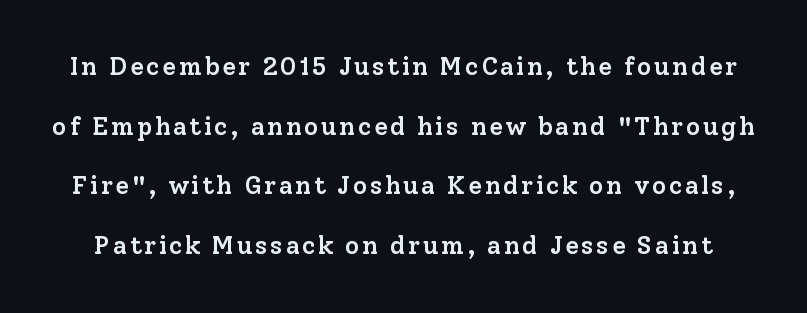
The lines are spread far apart with generous leading. Honestly, there is no underline to notice here at all. Tall strokes in this sample are plumb rather than angled. The rendering uses a semibold face; strokes are thickened but not to full bold.
